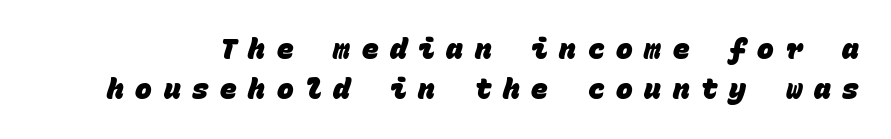
Q: Is the text bold? A: Yes.
Q: Is the typeface a serif or a sans-serif typeface? A: Sans-serif.
Q: Is the text underlined? A: No.
Q: Is the spacing between letters normal or unusually wide? A: Unusually wide.
Q: Is the spacing between lines tight, normal or loose? A: Normal.
Q: Width (condensed, normal, or wide)? A: Normal.
Q: Stroke contrast? A: Low.
Q: x-height? A: Large.
Q: Monospaced? A: Yes.
